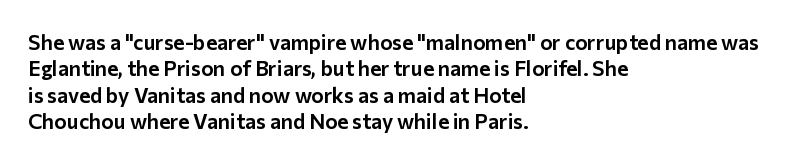
{"italic": "no", "underline": "no", "align": "left", "line_spacing": "normal", "line_spacing_ratio": 1.26, "letter_spacing": "normal", "letter_spacing_em": 0.0, "glyph_px": 21}
